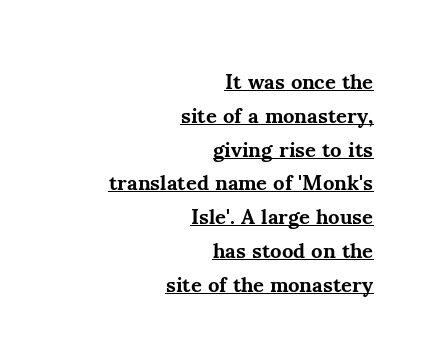
Q: Is the text bold? A: Yes.
Q: Is the text italic (slanted)? A: No, it is upright.
Q: Is the text underlined? A: Yes.
Q: How is the paragraph aligned? A: Right-aligned.
Q: Is the spacing between letters normal or unusually wide? A: Normal.
Q: Is the spacing between lines tight, normal or loose? A: Normal.
